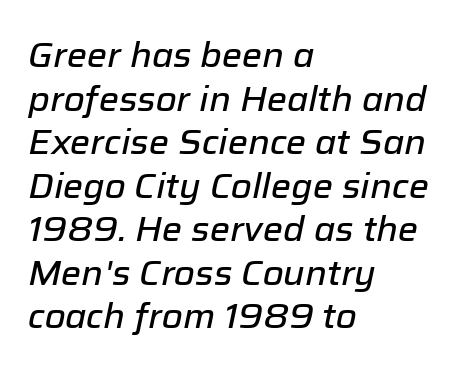
Q: Is the text italic (slanted)? A: Yes, it leans right by about 12 degrees.
Q: Is the text underlined? A: No.
Q: How is the paragraph aligned? A: Left-aligned.
Q: Is the spacing between letters normal or unusually wide? A: Normal.
Q: Is the spacing between lines tight, normal or loose? A: Normal.
Q: Width (condensed, normal, or wide)? A: Normal.
Q: Stroke contrast? A: Low.
Q: x-height? A: Medium.
Q: Monospaced? A: No.
